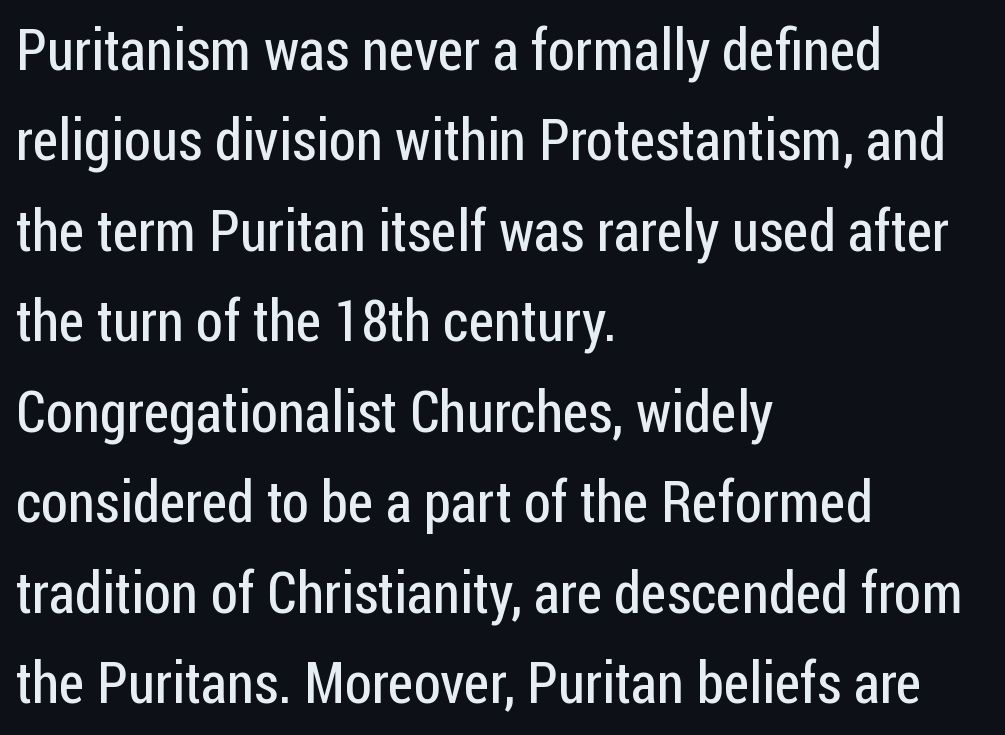
Letter spacing: default. The rag falls on the right side of this text block. Weight: regular or lighter. Italic? Not at all — the glyphs are vertical. Notice how descenders clear the ascenders below comfortably — that's standard leading. Do the characters align in a grid? No, the font is proportional.
